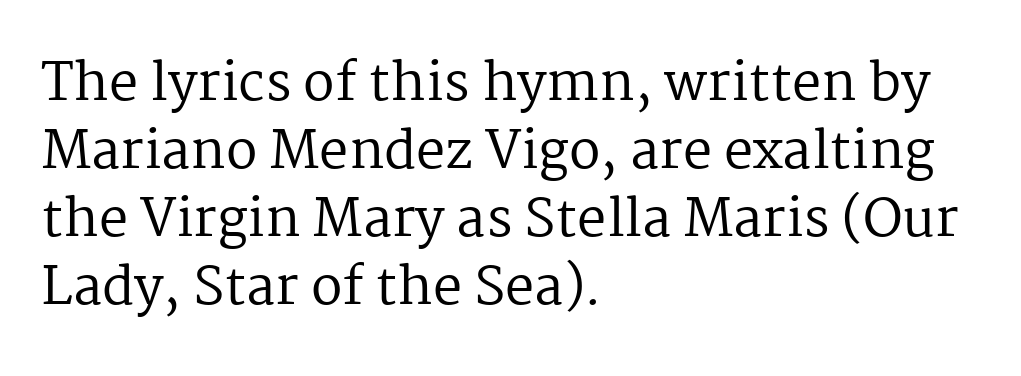
The image shows 52 px regular-weight serif type, upright; set left-aligned, normal line spacing (1.31x), normal letter spacing, not underlined; medium stroke contrast and a medium x-height.
